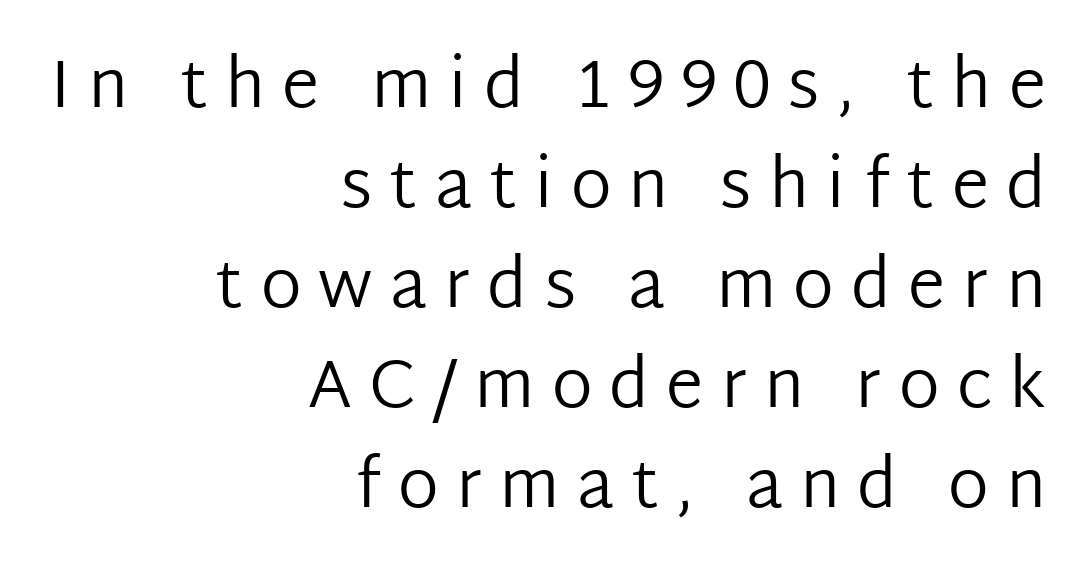
{"serif": "no", "italic": "no", "bold": "no", "weight": "regular", "width": "normal", "stroke_contrast": "low", "x_height": "medium", "monospaced": "no", "underline": "no", "align": "right", "line_spacing": "normal", "line_spacing_ratio": 1.47, "letter_spacing": "wide", "letter_spacing_em": 0.25, "glyph_px": 68}
